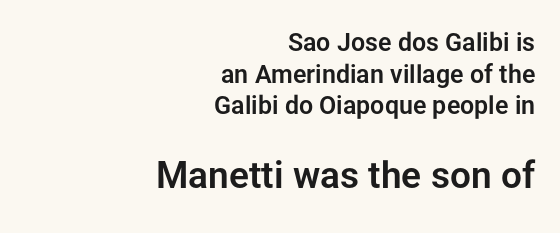
Layout note: lines flush right. Letterform terminals end flat and unadorned throughout the passage. Proportional: the letters do not fall into vertical columns. Nope, not italic — everything's standing straight.
